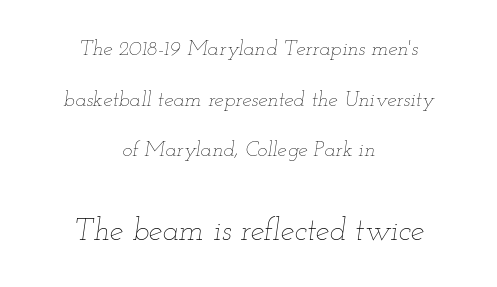
On a weight scale, this lands at 450 or below. Which margin do the lines hug? Neither — every line sits in the middle. Style check: oblique. No extra tracking has been applied to these lines.
